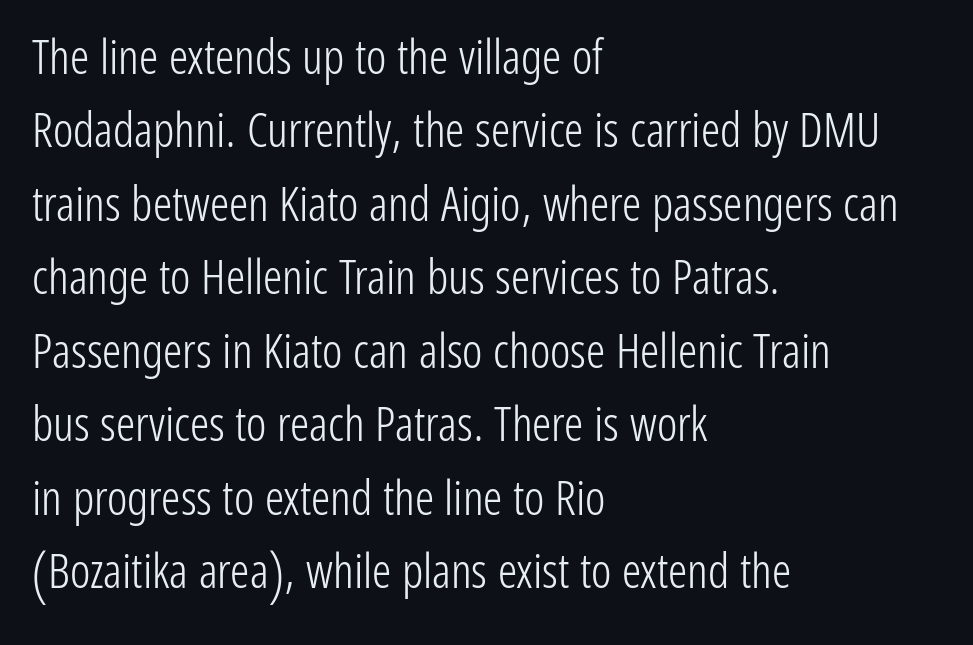
Characters remain perfectly vertical along every line. You could call the tracking neutral — neither tight nor loose. Rule under the text: the space is simply empty. Character widths vary here, with narrow letters taking less room than wide ones.
